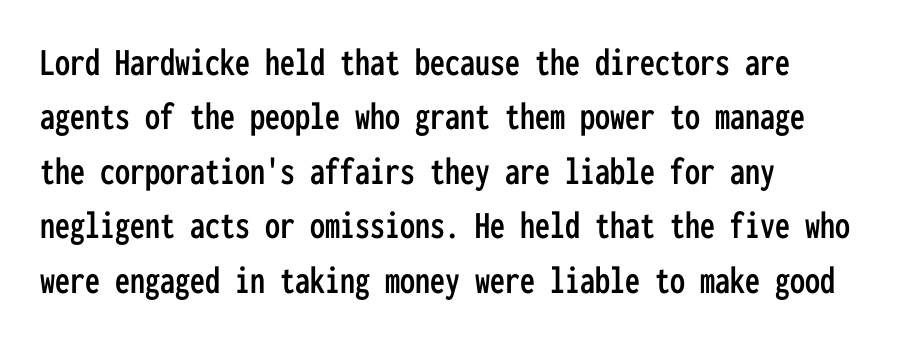
{"serif": "no", "italic": "no", "width": "condensed", "stroke_contrast": "low", "x_height": "medium", "monospaced": "yes", "underline": "no", "align": "left", "line_spacing": "normal", "line_spacing_ratio": 1.36, "letter_spacing": "normal", "letter_spacing_em": 0.0, "glyph_px": 40}
